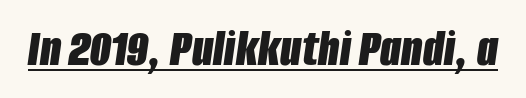
Q: Is the text bold? A: Yes.
Q: Is the text italic (slanted)? A: Yes, it leans right by about 8 degrees.
Q: Is the text underlined? A: Yes.
Q: Is the spacing between letters normal or unusually wide? A: Normal.
Q: Width (condensed, normal, or wide)? A: Condensed.
Q: Stroke contrast? A: Low.
Q: x-height? A: Large.
Q: Monospaced? A: No.
